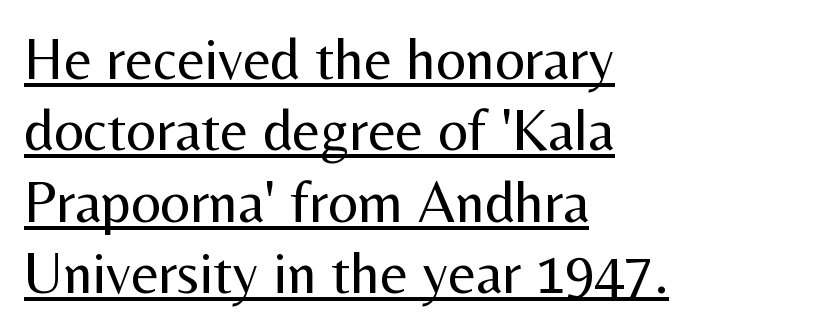
The image shows 59 px regular-weight sans-serif type, upright; set left-aligned, line spacing 1.21x, normal letter spacing, underlined; medium stroke contrast and a medium x-height.
